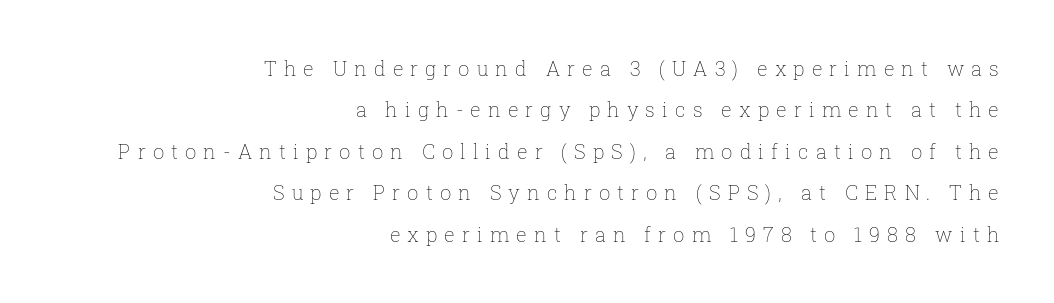
{"italic": "no", "bold": "no", "underline": "no", "align": "right", "line_spacing": "loose", "line_spacing_ratio": 2.07, "letter_spacing": "wide", "letter_spacing_em": 0.35, "glyph_px": 20}
